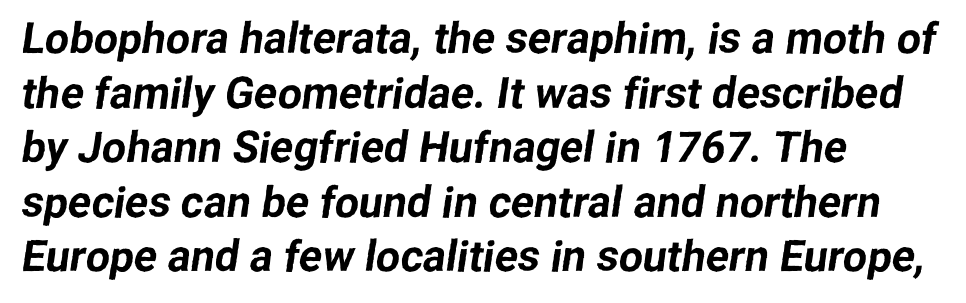
Q: Is the typeface a serif or a sans-serif typeface? A: Sans-serif.
Q: Is the text underlined? A: No.
Q: How is the paragraph aligned? A: Left-aligned.
Q: Is the spacing between letters normal or unusually wide? A: Normal.
Q: Is the spacing between lines tight, normal or loose? A: Normal.
Q: Width (condensed, normal, or wide)? A: Normal.
Q: Stroke contrast? A: Low.
Q: x-height? A: Medium.
Q: Monospaced? A: No.
